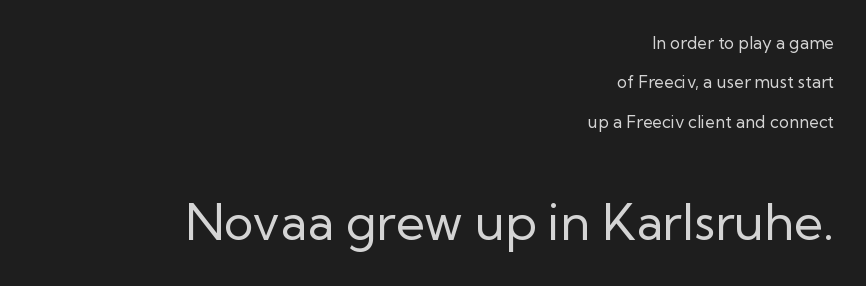
{"serif": "no", "italic": "no", "bold": "no", "weight": "regular", "width": "normal", "stroke_contrast": "low", "x_height": "medium", "monospaced": "no", "underline": "no", "align": "right", "line_spacing": "loose", "line_spacing_ratio": 2.32, "letter_spacing": "normal", "letter_spacing_em": 0.0, "larger_block": "second", "size_ratio": 2.94, "glyph_px": 50}
